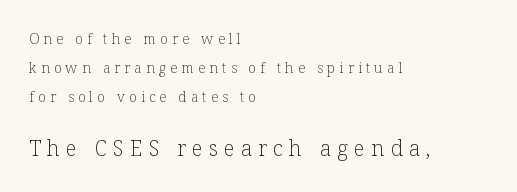
The image shows 21 px text type, upright; set left-aligned, loose line spacing (2.07x), unusually wide letter spacing (+0.3 em), not underlined; the second (bottom) block is 1.5x larger.
